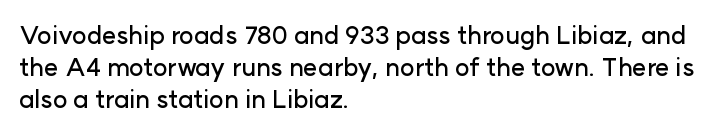
{"italic": "no", "underline": "no", "align": "left", "line_spacing": "normal", "line_spacing_ratio": 1.28, "letter_spacing": "normal", "letter_spacing_em": 0.0, "glyph_px": 25}
